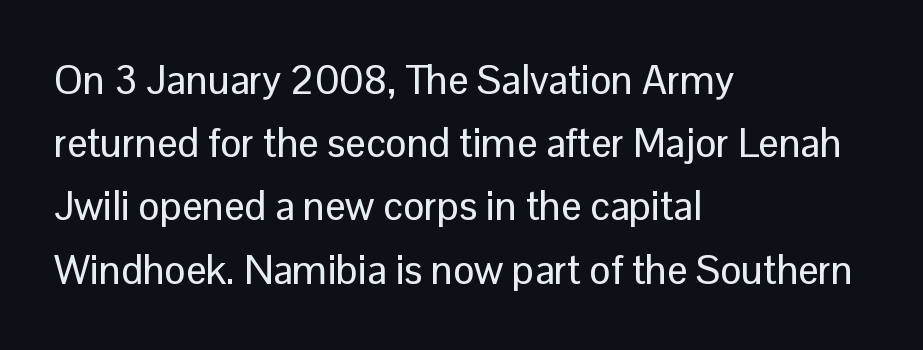
{"serif": "no", "italic": "no", "width": "normal", "stroke_contrast": "low", "x_height": "medium", "monospaced": "no", "underline": "no", "align": "left", "line_spacing": "normal", "line_spacing_ratio": 1.58, "letter_spacing": "normal", "letter_spacing_em": 0.0, "glyph_px": 40}
